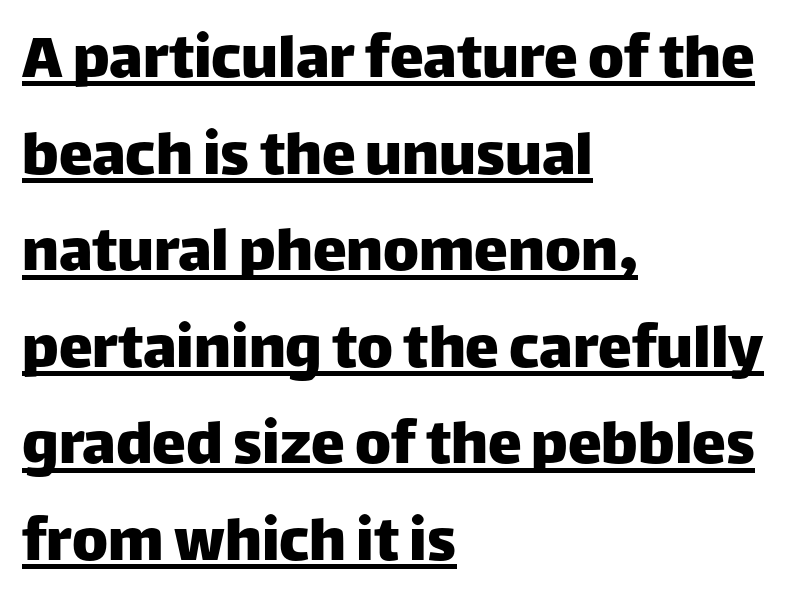
{"serif": "no", "italic": "no", "width": "normal", "stroke_contrast": "low", "x_height": "large", "monospaced": "no", "underline": "yes", "align": "left", "line_spacing": "normal", "line_spacing_ratio": 1.42, "letter_spacing": "normal", "letter_spacing_em": 0.0, "glyph_px": 68}
